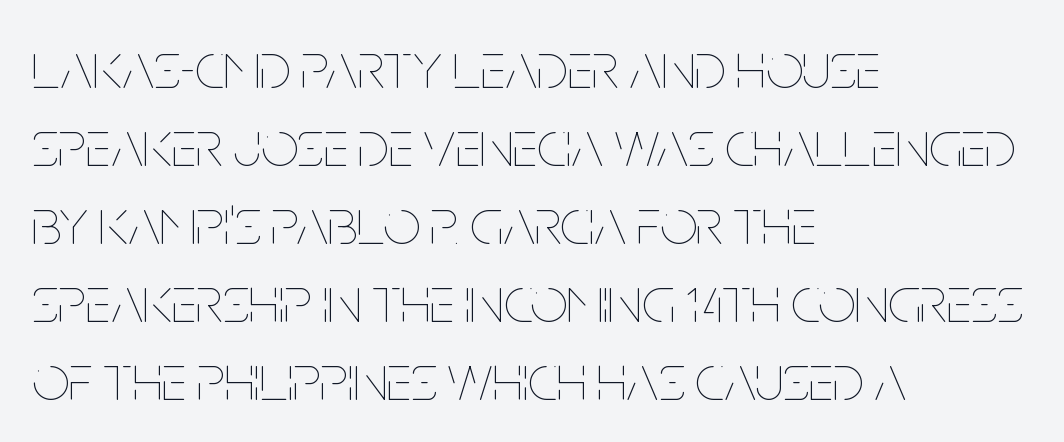
The image shows 65 px thin, condensed type, upright; set left-aligned, line spacing 1.2x, normal letter spacing, not underlined; low stroke contrast and a large x-height.
